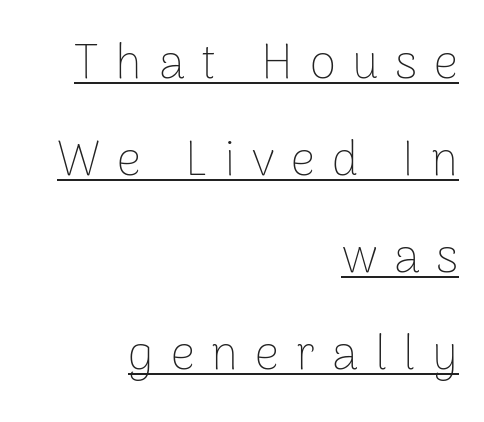
The image shows 48 px thin sans-serif type, upright; set right-aligned, loose line spacing (2.02x), unusually wide letter spacing (+0.35 em), underlined; low stroke contrast and a medium x-height.
